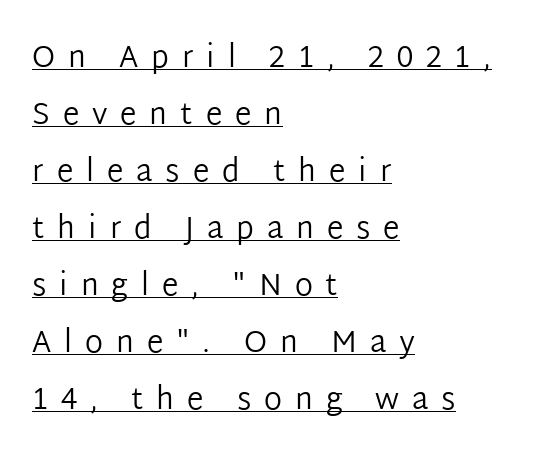
Q: Is the text bold? A: No.
Q: Is the text italic (slanted)? A: No, it is upright.
Q: Is the typeface a serif or a sans-serif typeface? A: Sans-serif.
Q: Is the text underlined? A: Yes.
Q: How is the paragraph aligned? A: Left-aligned.
Q: Is the spacing between letters normal or unusually wide? A: Unusually wide.
Q: Is the spacing between lines tight, normal or loose? A: Loose.
Q: Width (condensed, normal, or wide)? A: Normal.
Q: Stroke contrast? A: Low.
Q: x-height? A: Medium.
Q: Monospaced? A: No.
